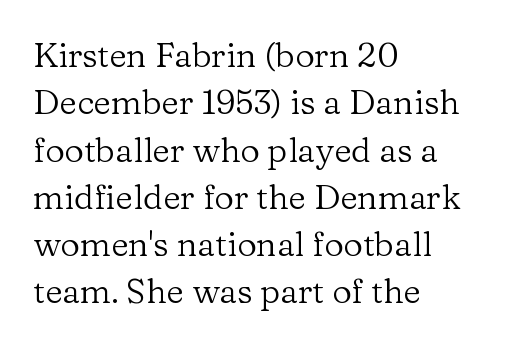
Honestly, there is no underline to notice here at all. The text was rendered using a seriffed face with decorative stroke endings. The font sits on the lighter half of the weight spectrum, regular included. How would I describe the line gaps? Plain and ordinary. What stands out about the letter spacing? Nothing — it is the standard amount. Notice how the passage keeps a crisp vertical edge on the left only.
